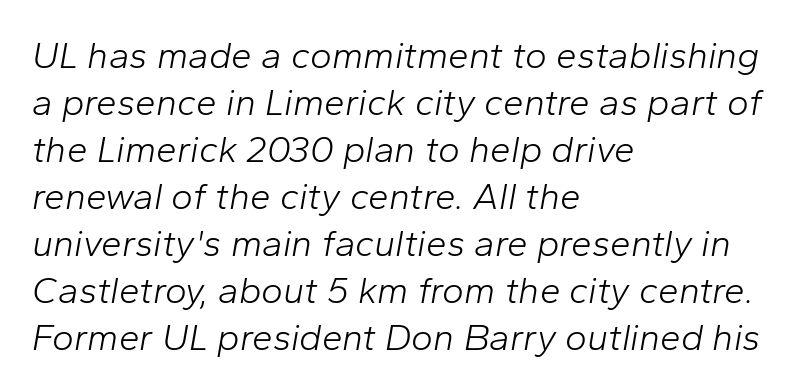
The image shows 37 px light type, italic (leaning right); set left-aligned, normal line spacing (1.27x), normal letter spacing, not underlined; low stroke contrast and a medium x-height.
